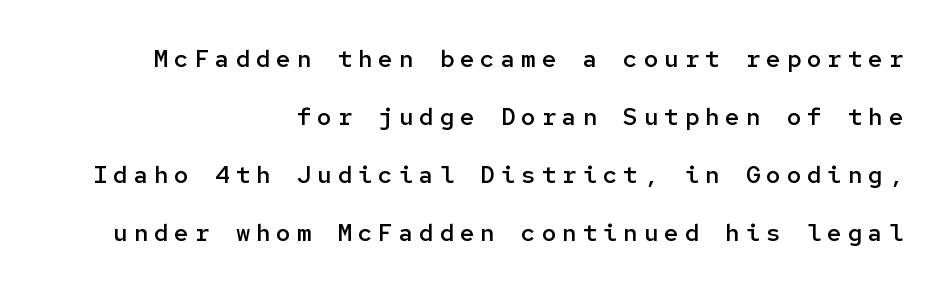
The image shows 24 px text type, upright; set right-aligned, loose line spacing (2.41x), unusually wide letter spacing (+0.25 em), not underlined.
